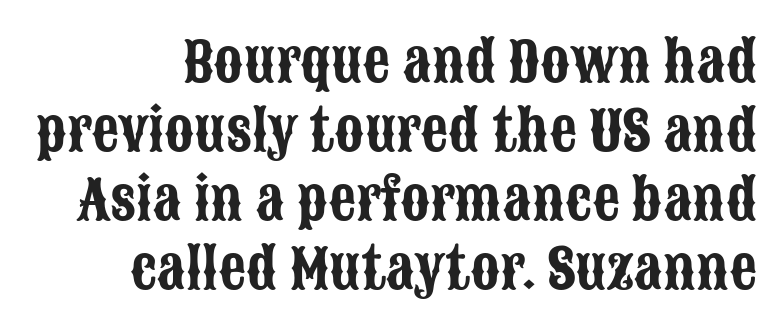
The image shows 54 px condensed sans-serif type, upright; set normal line spacing (1.28x), normal letter spacing, not underlined; low stroke contrast and a large x-height.
